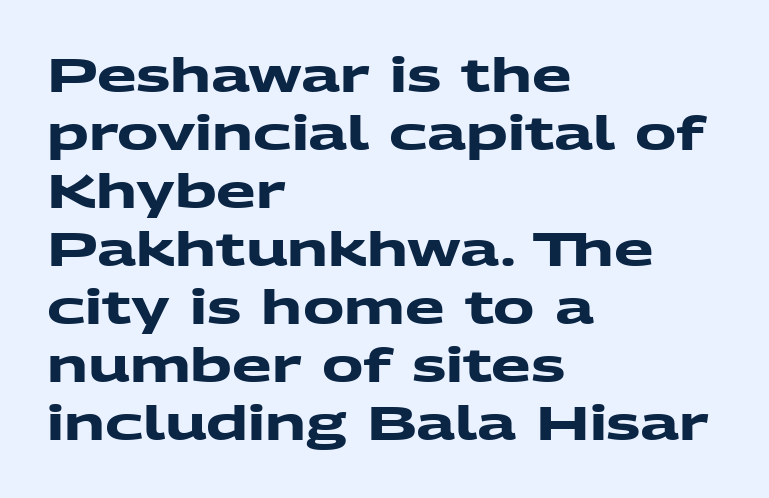
Q: Is the text bold? A: Yes.
Q: Is the typeface a serif or a sans-serif typeface? A: Sans-serif.
Q: Is the text underlined? A: No.
Q: How is the paragraph aligned? A: Left-aligned.
Q: Is the spacing between letters normal or unusually wide? A: Normal.
Q: Is the spacing between lines tight, normal or loose? A: Normal.
Q: Width (condensed, normal, or wide)? A: Wide.
Q: Stroke contrast? A: Medium.
Q: x-height? A: Medium.
Q: Monospaced? A: No.
